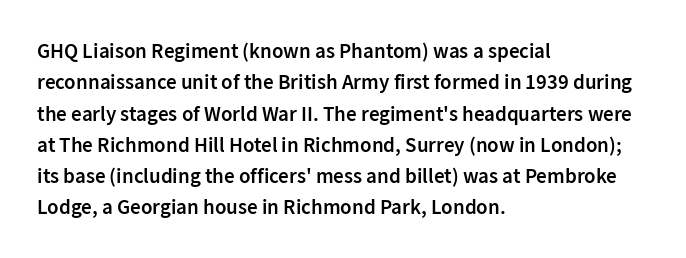
Q: Is the text bold? A: Semi-bold.
Q: Is the text italic (slanted)? A: No, it is upright.
Q: Is the text underlined? A: No.
Q: How is the paragraph aligned? A: Left-aligned.
Q: Is the spacing between letters normal or unusually wide? A: Normal.
Q: Is the spacing between lines tight, normal or loose? A: Normal.
